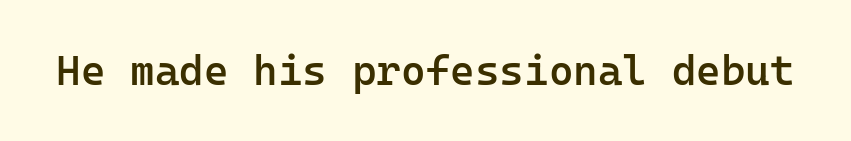
The image shows 42 px semibold sans-serif type, upright, monospaced; set normal letter spacing, not underlined; low stroke contrast and a medium x-height.
